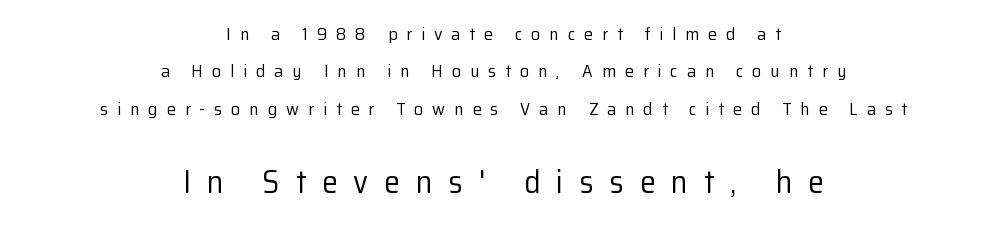
The image shows 32 px regular-weight sans-serif type, upright; set centered, loose line spacing (2.07x), unusually wide letter spacing (+0.5 em), not underlined; the second (bottom) block is 1.78x larger; low stroke contrast and a medium x-height.
